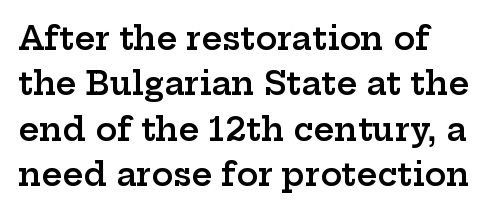
{"serif": "yes", "italic": "no", "bold": "semi", "weight": "semibold", "width": "wide", "stroke_contrast": "low", "x_height": "medium", "monospaced": "no", "underline": "no", "line_spacing": "normal", "line_spacing_ratio": 1.42, "letter_spacing": "normal", "letter_spacing_em": 0.0, "glyph_px": 32}
